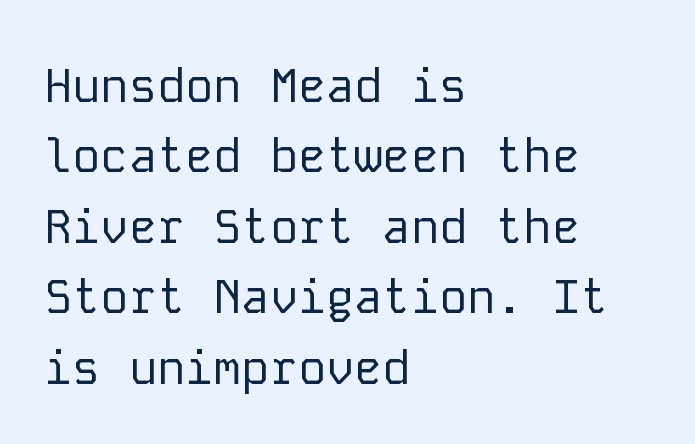
{"serif": "no", "italic": "no", "bold": "no", "weight": "regular", "width": "normal", "stroke_contrast": "low", "x_height": "medium", "monospaced": "yes", "underline": "no", "align": "left", "line_spacing": "normal", "line_spacing_ratio": 1.5, "letter_spacing": "normal", "letter_spacing_em": 0.0, "glyph_px": 47}
